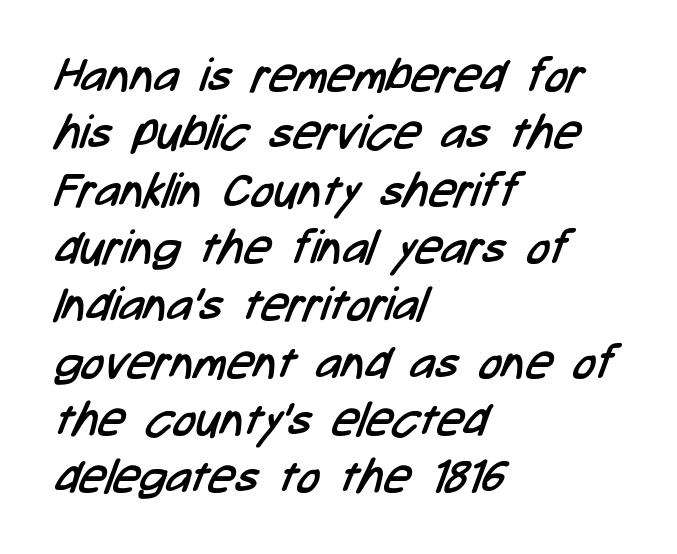
Q: Is the text bold? A: No.
Q: Is the typeface a serif or a sans-serif typeface? A: Sans-serif.
Q: Is the text underlined? A: No.
Q: How is the paragraph aligned? A: Left-aligned.
Q: Is the spacing between letters normal or unusually wide? A: Normal.
Q: Width (condensed, normal, or wide)? A: Condensed.
Q: Stroke contrast? A: Low.
Q: x-height? A: Medium.
Q: Monospaced? A: No.
